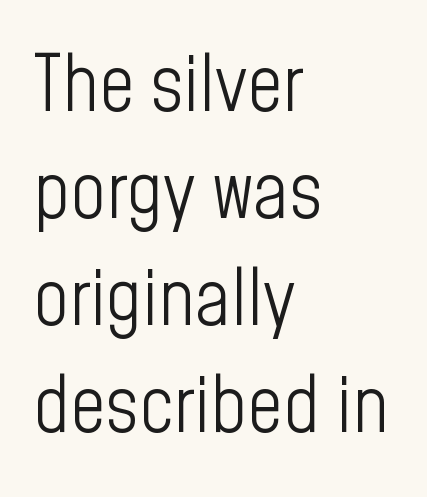
Q: Is the text bold? A: No.
Q: Is the text italic (slanted)? A: No, it is upright.
Q: Is the typeface a serif or a sans-serif typeface? A: Sans-serif.
Q: Is the text underlined? A: No.
Q: How is the paragraph aligned? A: Left-aligned.
Q: Is the spacing between letters normal or unusually wide? A: Normal.
Q: Is the spacing between lines tight, normal or loose? A: Normal.
Q: Width (condensed, normal, or wide)? A: Condensed.
Q: Stroke contrast? A: Low.
Q: x-height? A: Medium.
Q: Monospaced? A: No.
